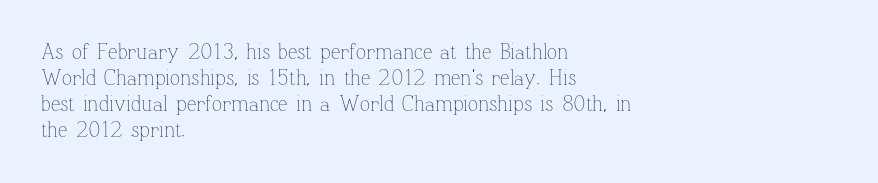
Q: Is the text bold? A: No.
Q: Is the text italic (slanted)? A: No, it is upright.
Q: Is the text underlined? A: No.
Q: How is the paragraph aligned? A: Left-aligned.
Q: Is the spacing between letters normal or unusually wide? A: Normal.
